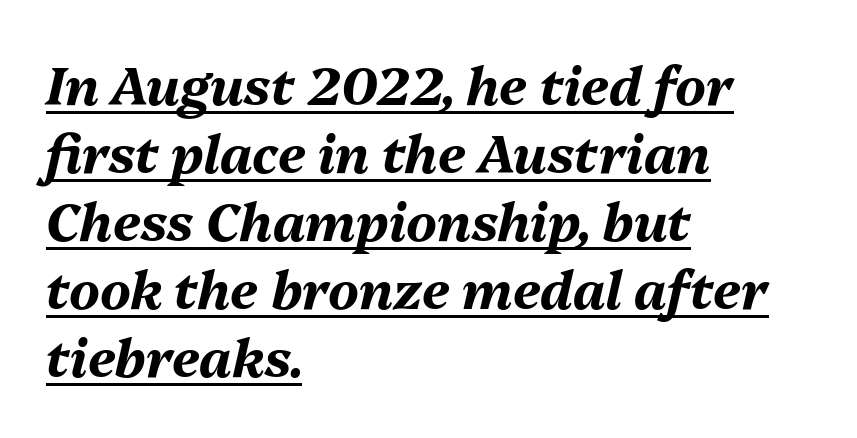
Standard letterfit; no display-style spreading of the glyphs. Horizontal alignment here is leftward, the default for most running prose. How would I describe the line gaps? Plain and ordinary. Is the type slanted? Yes — the strokes lean at a clear angle. The rendering uses the underline text-decoration. These lines carry a lot of weight — the face is fully bold.
